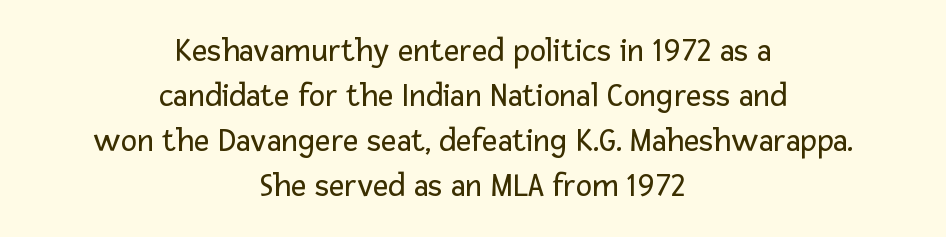
{"serif": "no", "italic": "no", "bold": "no", "weight": "regular", "width": "normal", "stroke_contrast": "low", "x_height": "medium", "monospaced": "no", "underline": "no", "align": "center", "line_spacing": "normal", "line_spacing_ratio": 1.32, "letter_spacing": "normal", "letter_spacing_em": 0.0, "glyph_px": 34}
